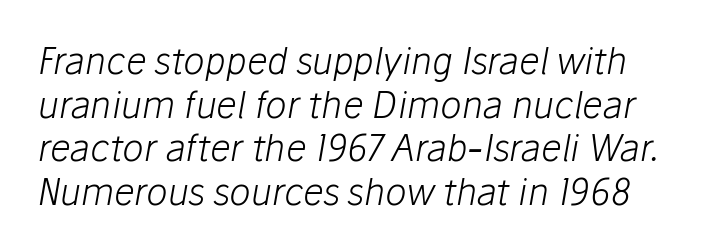
No extra tracking has been applied to these lines. The baseline area is clear. The passage shown is typed in a proportional face where columns would drift. Caption: face not bold, strokes unweighted. Rendered with sloped, italic letterforms.
